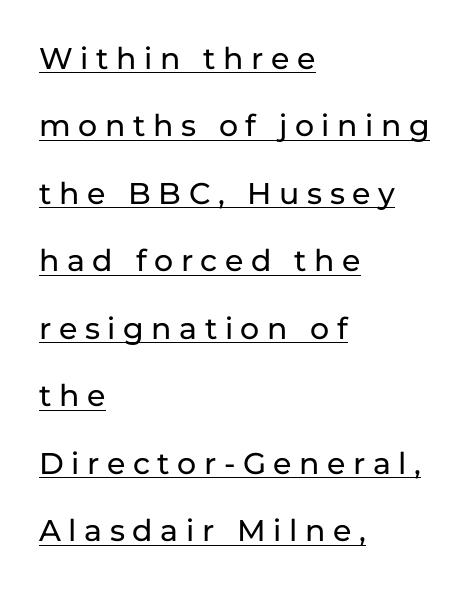
{"serif": "no", "italic": "no", "width": "normal", "stroke_contrast": "low", "x_height": "medium", "monospaced": "no", "underline": "yes", "align": "left", "line_spacing": "loose", "line_spacing_ratio": 2.25, "letter_spacing": "wide", "letter_spacing_em": 0.25, "glyph_px": 30}
